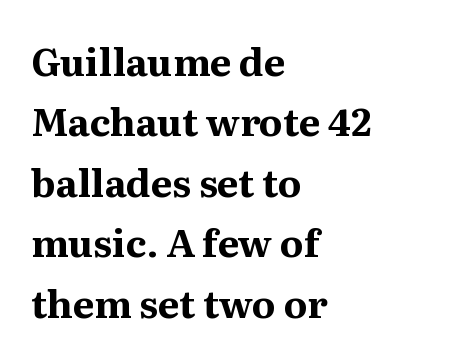
Proportional: the letters do not fall into vertical columns. Does extra space separate the letters? No, they use regular spacing. The paragraph has a hard left edge and a soft right edge. Caption: bold face, heavy strokes.
